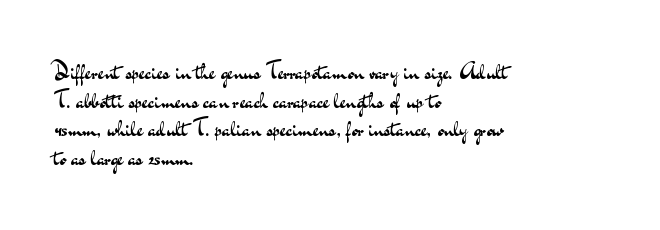
The image shows 23 px text type; set left-aligned, normal line spacing (1.25x), normal letter spacing, not underlined.
